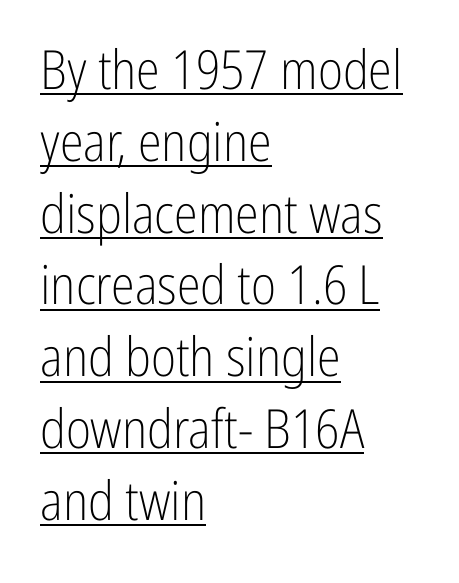
{"serif": "no", "italic": "no", "bold": "no", "weight": "light", "width": "condensed", "stroke_contrast": "low", "x_height": "medium", "monospaced": "no", "underline": "yes", "align": "left", "line_spacing": "normal", "line_spacing_ratio": 1.33, "letter_spacing": "normal", "letter_spacing_em": 0.0, "glyph_px": 54}
